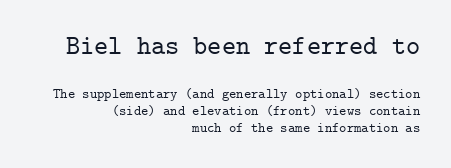
Typeset ragged left — the right edge is the straight one. Quick note: not italic, upright. Whoever set this made the first block the dominant, larger element. Letters rest on an invisible, unmarked baseline. The tracking reads as untouched default to a designer's eye.
